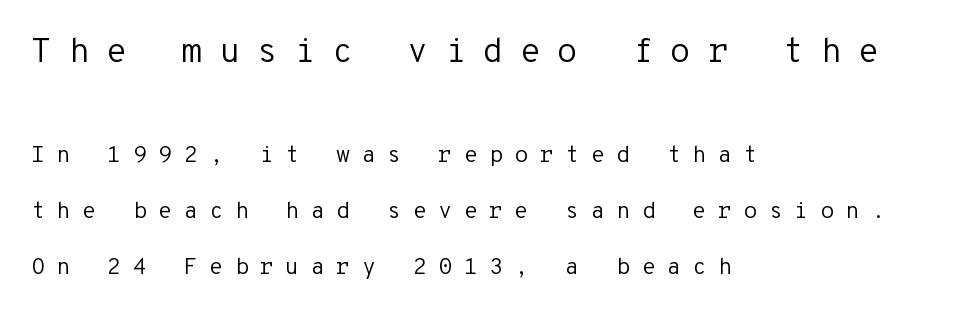
Descenders are the only things crossing below the line. Widely set lines give the paragraph a tall, airy silhouette. Size contrast runs from large at the top to small at the bottom. How are the letters spaced? Widely, with obvious added tracking.
